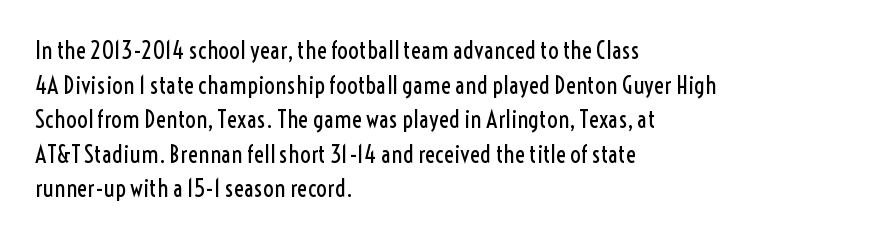
Regarding leading, the lines here are spaced in the standard way. The letters look calm and open, with moderate or lighter stems. Layout note: lines flush left. The rendering keeps characters at their native spacing. The lettering stays uniformly vertical, giving the passage a roman look. Underline: absent.
